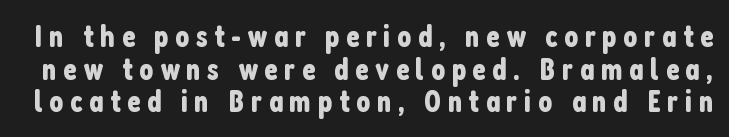
In terms of leading, this rendering errs on the cramped side. If you drew a line through each stem, it would be perfectly vertical. Grotesque or geometric, the face here clearly has no serifs. The horizontal fit of the characters is loose and conspicuously gappy. Varying glyph widths throughout — classic text-font behaviour.
